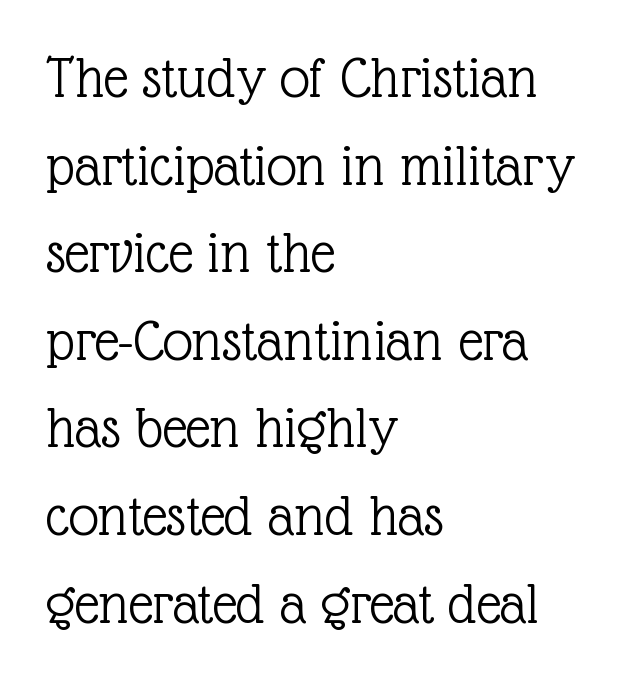
{"serif": "yes", "italic": "no", "bold": "no", "weight": "light", "width": "normal", "x_height": "medium", "monospaced": "no", "underline": "no", "align": "left", "line_spacing": "normal", "line_spacing_ratio": 1.46, "letter_spacing": "normal", "letter_spacing_em": 0.0, "glyph_px": 60}
